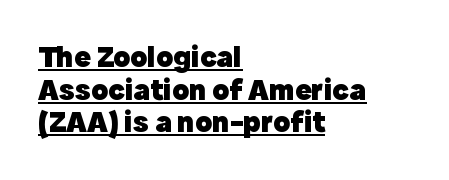
{"serif": "no", "italic": "no", "bold": "yes", "weight": "heavy", "width": "normal", "x_height": "medium", "monospaced": "no", "underline": "yes", "align": "left", "line_spacing": "tight", "line_spacing_ratio": 1.05, "letter_spacing": "normal", "letter_spacing_em": 0.0, "glyph_px": 31}
